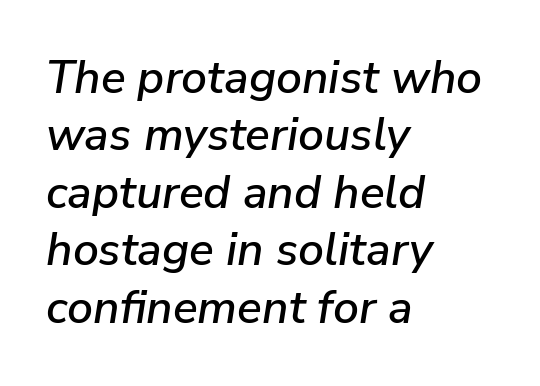
These lines keep a tight, regular rhythm from letter to letter. This sample keeps an unexceptional amount of space between lines. Is the block centered? No — it sits flush against the left margin. Do the characters align in a grid? No, the font is proportional. Lines of text with bare space underneath. The letters are slanted; this is an italic face.
